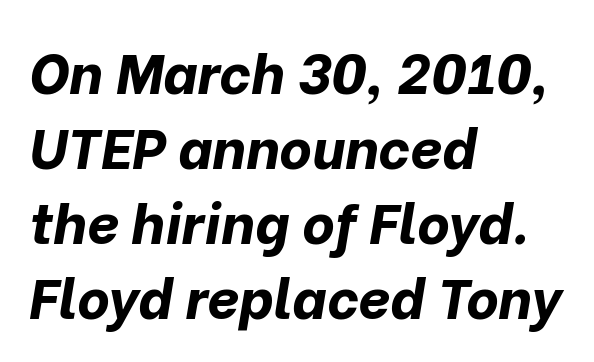
Q: Is the text bold? A: Yes.
Q: Is the text italic (slanted)? A: Yes, it leans right by about 10 degrees.
Q: Is the text underlined? A: No.
Q: How is the paragraph aligned? A: Left-aligned.
Q: Is the spacing between letters normal or unusually wide? A: Normal.
Q: Is the spacing between lines tight, normal or loose? A: Normal.
Q: Width (condensed, normal, or wide)? A: Normal.
Q: Stroke contrast? A: Low.
Q: x-height? A: Medium.
Q: Monospaced? A: No.
